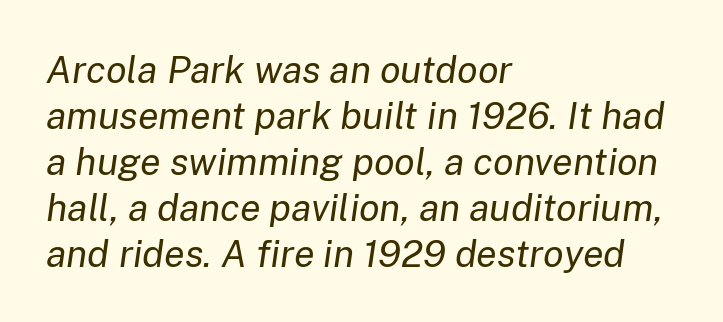
{"italic": "yes", "lean": "right", "slant_degrees": 8, "bold": "no", "weight": "regular", "width": "normal", "stroke_contrast": "low", "x_height": "medium", "monospaced": "no", "underline": "no", "align": "left", "line_spacing_ratio": 1.21, "letter_spacing": "normal", "letter_spacing_em": 0.0, "glyph_px": 38}
